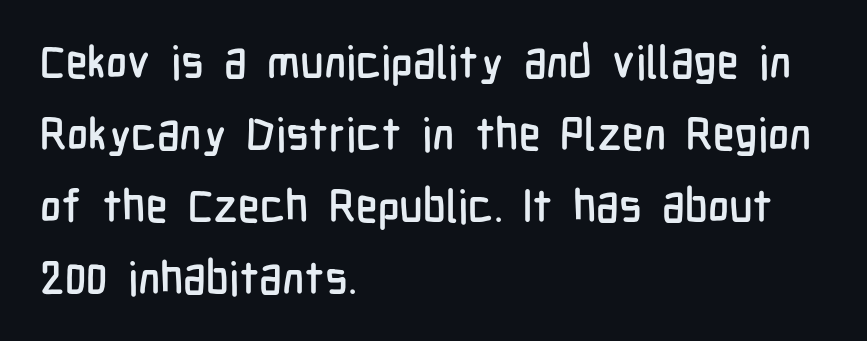
Q: Is the text italic (slanted)? A: No, it is upright.
Q: Is the typeface a serif or a sans-serif typeface? A: Sans-serif.
Q: Is the text underlined? A: No.
Q: How is the paragraph aligned? A: Left-aligned.
Q: Is the spacing between letters normal or unusually wide? A: Normal.
Q: Is the spacing between lines tight, normal or loose? A: Normal.
Q: Width (condensed, normal, or wide)? A: Condensed.
Q: Stroke contrast? A: Low.
Q: x-height? A: Medium.
Q: Monospaced? A: No.
